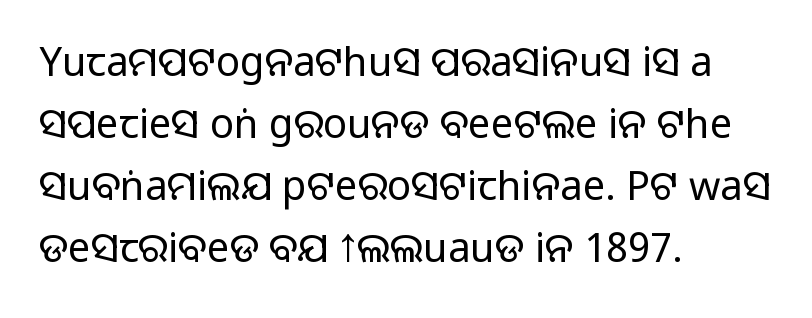
This sample keeps an unexceptional amount of space between lines. Letters have the restrained weight of plain body copy at most. The rendering uses natural spacing where letterforms have individual widths. Left-aligned paragraph, ragged on the right. Here the glyphs are tracked normally, forming tight word shapes.
